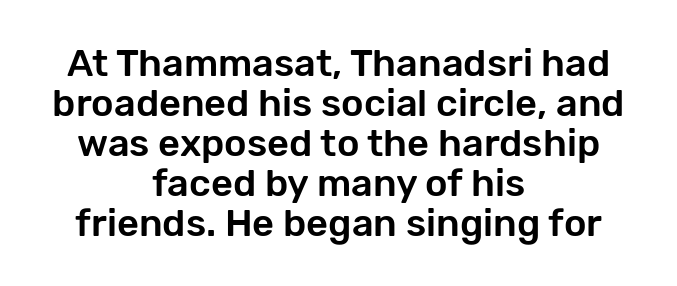
{"serif": "no", "italic": "no", "width": "normal", "stroke_contrast": "low", "x_height": "medium", "monospaced": "no", "underline": "no", "align": "center", "line_spacing": "tight", "line_spacing_ratio": 1.05, "letter_spacing": "normal", "letter_spacing_em": 0.0, "glyph_px": 38}
